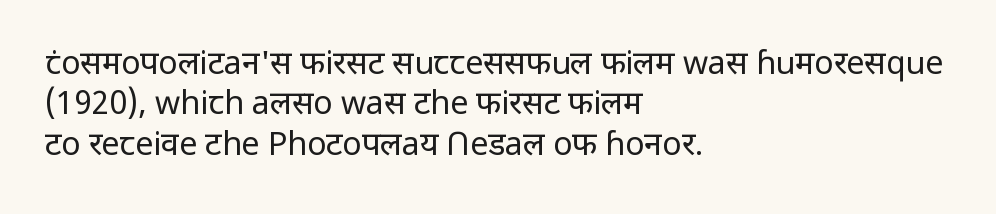
{"serif": "no", "italic": "no", "bold": "no", "weight": "regular", "width": "normal", "stroke_contrast": "low", "x_height": "medium", "monospaced": "no", "underline": "no", "align": "left", "line_spacing": "normal", "line_spacing_ratio": 1.26, "letter_spacing": "normal", "letter_spacing_em": 0.0, "glyph_px": 32}
